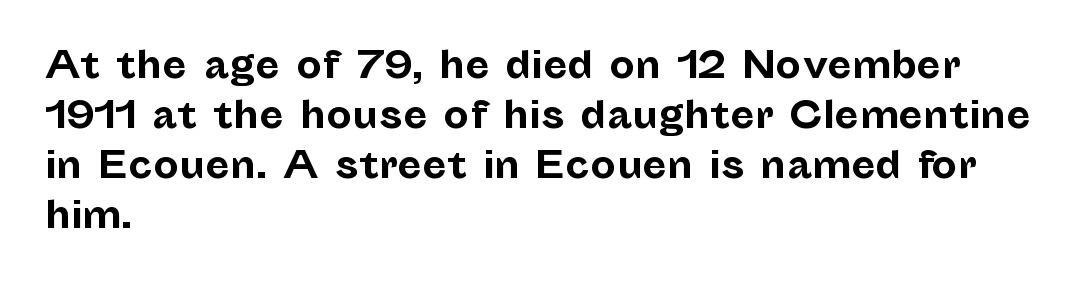
Q: Is the text bold? A: Yes.
Q: Is the text italic (slanted)? A: No, it is upright.
Q: Is the typeface a serif or a sans-serif typeface? A: Sans-serif.
Q: Is the text underlined? A: No.
Q: How is the paragraph aligned? A: Left-aligned.
Q: Is the spacing between letters normal or unusually wide? A: Normal.
Q: Is the spacing between lines tight, normal or loose? A: Normal.
Q: Width (condensed, normal, or wide)? A: Normal.
Q: Stroke contrast? A: Low.
Q: x-height? A: Medium.
Q: Monospaced? A: No.
